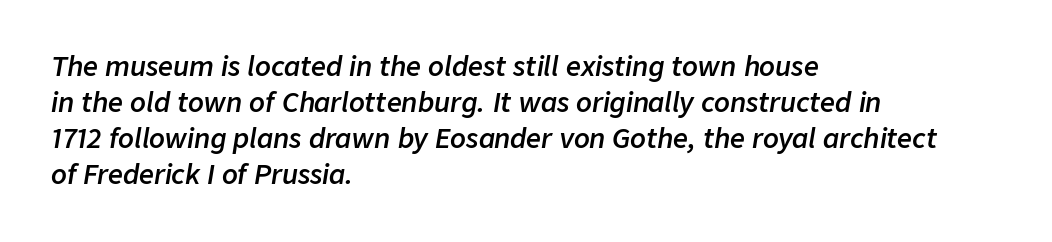
{"italic": "yes", "lean": "right", "slant_degrees": 9, "bold": "semi", "underline": "no", "align": "left", "line_spacing": "normal", "line_spacing_ratio": 1.38, "letter_spacing": "normal", "letter_spacing_em": 0.0, "glyph_px": 26}
